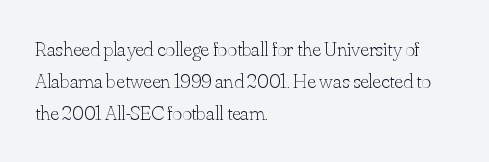
{"italic": "no", "bold": "no", "underline": "no", "align": "left", "line_spacing": "normal", "line_spacing_ratio": 1.53, "letter_spacing": "normal", "letter_spacing_em": 0.0, "glyph_px": 21}
